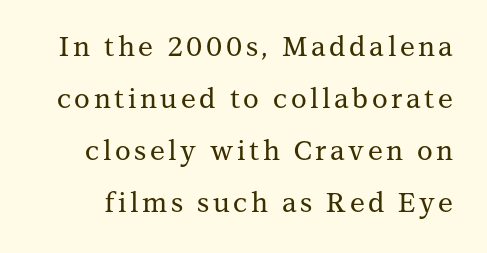
The image shows 27 px text type, upright; set loose line spacing (1.93x), not underlined.
